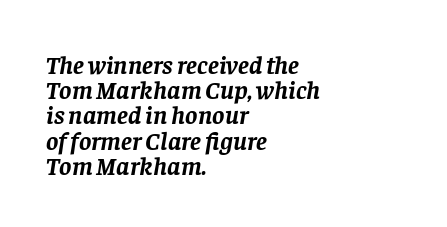
{"italic": "yes", "lean": "right", "slant_degrees": 8, "bold": "yes", "underline": "no", "align": "left", "line_spacing": "tight", "line_spacing_ratio": 0.97, "letter_spacing": "normal", "letter_spacing_em": 0.0, "glyph_px": 26}
